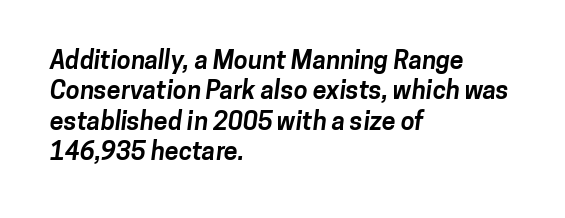
The image shows 25 px bold type; set left-aligned, line spacing 1.22x, normal letter spacing, not underlined.
